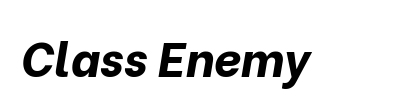
{"italic": "yes", "lean": "right", "slant_degrees": 10, "bold": "yes", "weight": "bold", "width": "normal", "stroke_contrast": "low", "x_height": "medium", "monospaced": "no", "underline": "no", "letter_spacing": "normal", "letter_spacing_em": 0.0, "glyph_px": 48}
